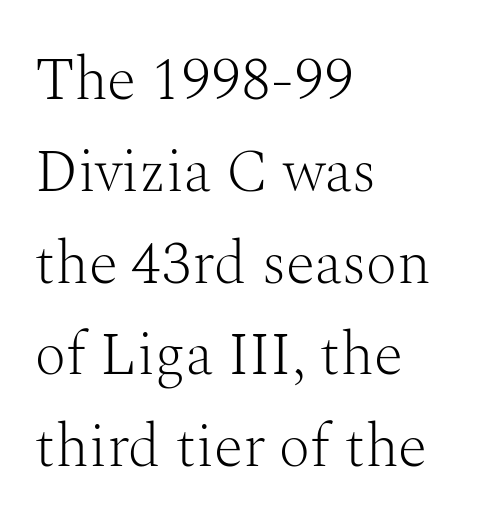
Q: Is the text bold? A: No.
Q: Is the text italic (slanted)? A: No, it is upright.
Q: Is the typeface a serif or a sans-serif typeface? A: Serif.
Q: Is the text underlined? A: No.
Q: How is the paragraph aligned? A: Left-aligned.
Q: Is the spacing between letters normal or unusually wide? A: Normal.
Q: Is the spacing between lines tight, normal or loose? A: Normal.
Q: Width (condensed, normal, or wide)? A: Normal.
Q: Stroke contrast? A: Medium.
Q: x-height? A: Medium.
Q: Monospaced? A: No.
